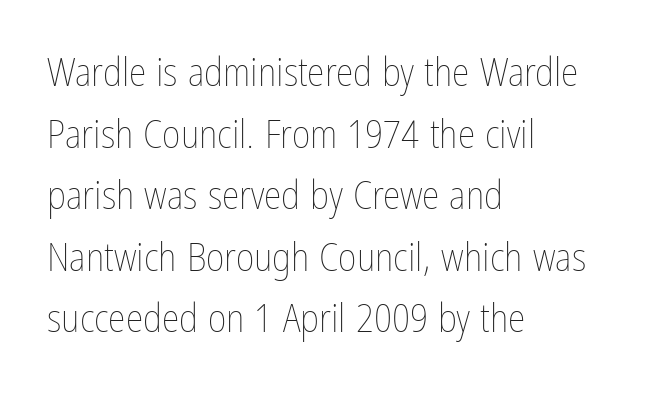
Posture: straight, roman, zero tilt. A normal amount of white space separates one row of letters from the next. Visually the block forms a straight wall on the left and a jagged coastline on the right. The words here are not underlined. Here the designer chose a conventional face with non-uniform glyph widths. Bold? No — there's no thickening of the strokes.
